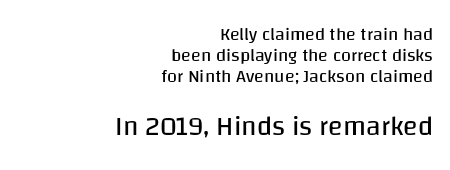
Q: Is the text bold? A: No.
Q: Is the text italic (slanted)? A: No, it is upright.
Q: Is the text underlined? A: No.
Q: How is the paragraph aligned? A: Right-aligned.
Q: Is the spacing between letters normal or unusually wide? A: Normal.
Q: Which block of text is set in a larger size, the first (top) or the second (bottom)? A: The second (bottom) one.
